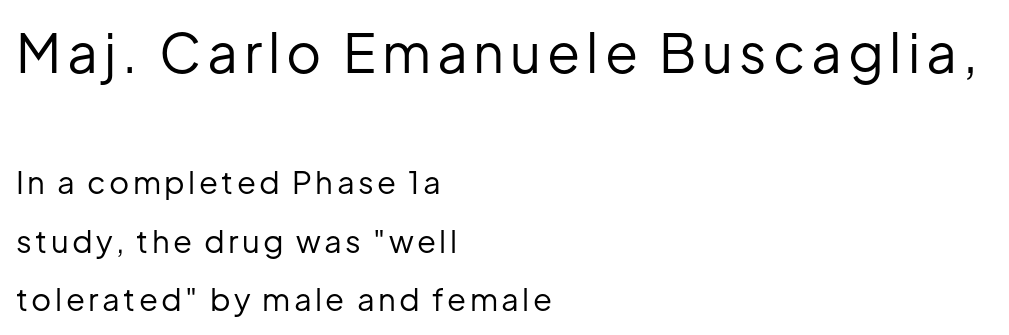
{"serif": "no", "italic": "no", "bold": "no", "weight": "regular", "width": "normal", "stroke_contrast": "low", "x_height": "medium", "monospaced": "no", "underline": "no", "align": "left", "line_spacing_ratio": 1.89, "larger_block": "first", "size_ratio": 1.74, "glyph_px": 54}
